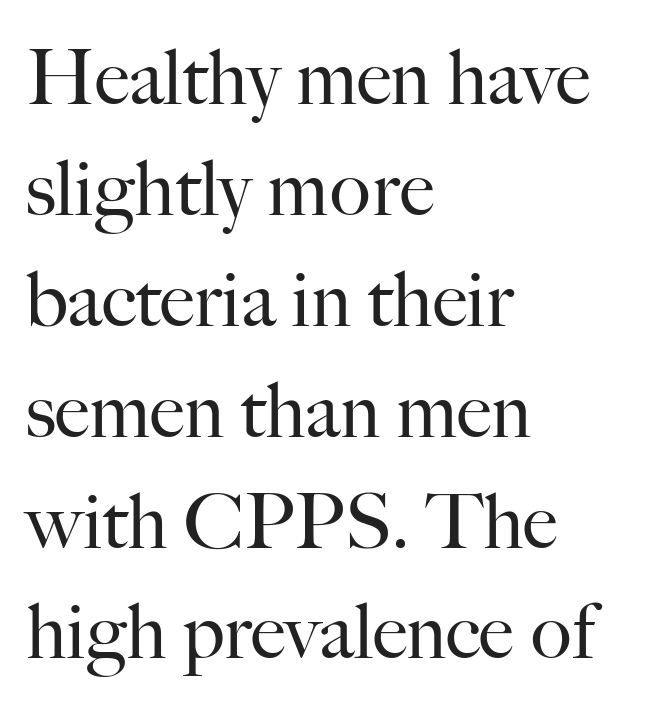
The image shows 77 px regular-weight serif type, upright; set left-aligned, normal line spacing (1.44x), normal letter spacing, not underlined; high stroke contrast and a small x-height.
